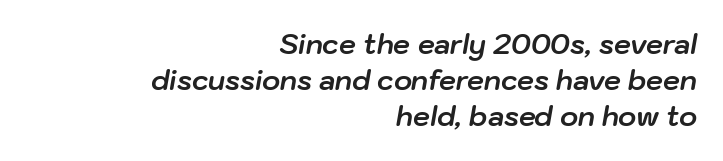
Compared with an ordinary text face, these strokes are far heavier — a full bold. Words appear dense and cohesive because spacing is normal. The space directly below the letters is spotless. Vertical spacing — default. The rendering anchors every line to the right-hand side. You can tell it's italic because the verticals aren't actually vertical.
